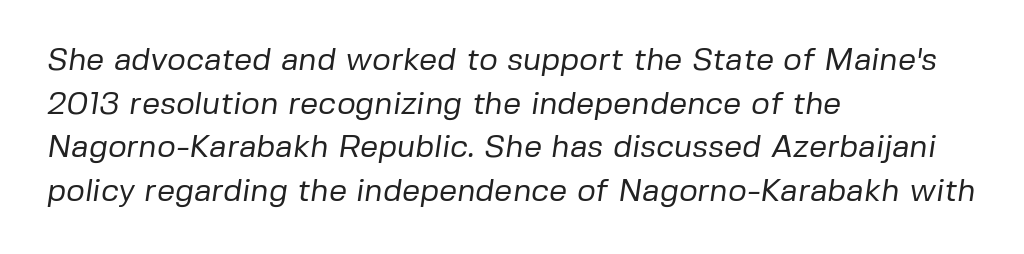
Q: Is the text bold? A: No.
Q: Is the typeface a serif or a sans-serif typeface? A: Sans-serif.
Q: Is the text underlined? A: No.
Q: How is the paragraph aligned? A: Left-aligned.
Q: Is the spacing between letters normal or unusually wide? A: Normal.
Q: Is the spacing between lines tight, normal or loose? A: Normal.
Q: Width (condensed, normal, or wide)? A: Normal.
Q: Stroke contrast? A: Low.
Q: x-height? A: Medium.
Q: Monospaced? A: No.
